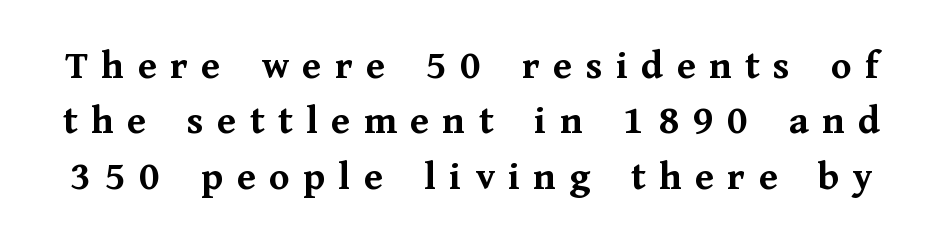
The image shows 41 px semibold serif type, upright; set normal line spacing (1.35x), unusually wide letter spacing (+0.33 em), not underlined; medium stroke contrast and a medium x-height.
